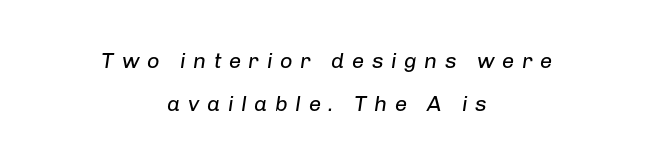
Q: Is the text bold? A: No.
Q: Is the text italic (slanted)? A: Yes, it leans right by about 8 degrees.
Q: Is the text underlined? A: No.
Q: How is the paragraph aligned? A: Centered.
Q: Is the spacing between letters normal or unusually wide? A: Unusually wide.
Q: Is the spacing between lines tight, normal or loose? A: Loose.
